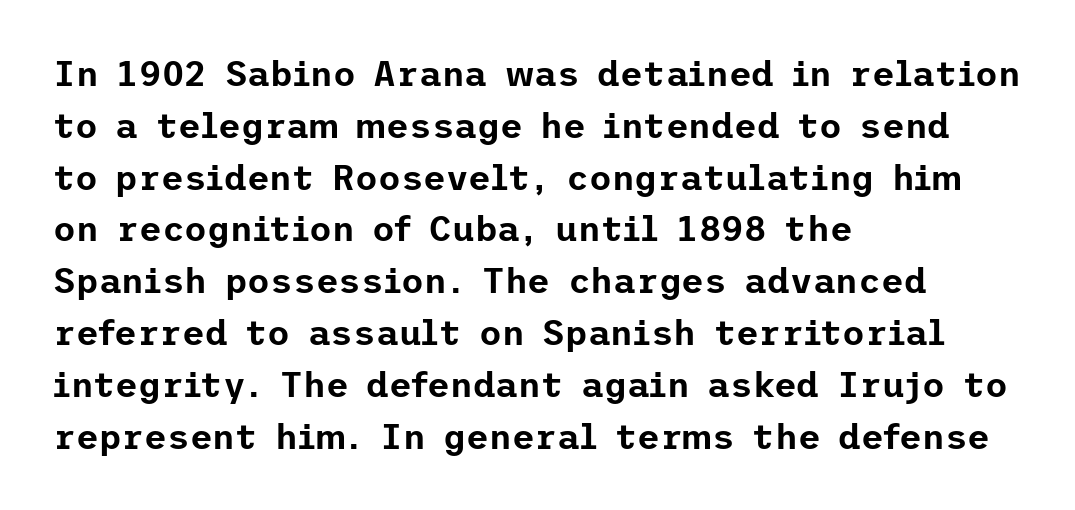
Q: Is the text italic (slanted)? A: No, it is upright.
Q: Is the typeface a serif or a sans-serif typeface? A: Sans-serif.
Q: Is the text underlined? A: No.
Q: How is the paragraph aligned? A: Left-aligned.
Q: Is the spacing between letters normal or unusually wide? A: Normal.
Q: Is the spacing between lines tight, normal or loose? A: Normal.
Q: Width (condensed, normal, or wide)? A: Normal.
Q: Stroke contrast? A: Low.
Q: x-height? A: Medium.
